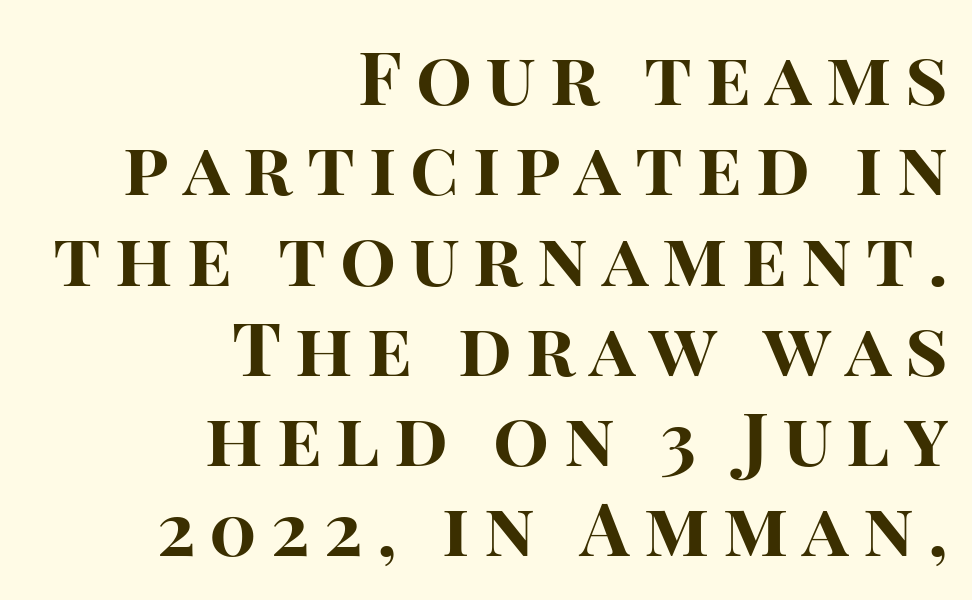
Q: Is the text bold? A: Yes.
Q: Is the text italic (slanted)? A: No, it is upright.
Q: Is the typeface a serif or a sans-serif typeface? A: Sans-serif.
Q: Is the text underlined? A: No.
Q: How is the paragraph aligned? A: Right-aligned.
Q: Width (condensed, normal, or wide)? A: Normal.
Q: Stroke contrast? A: High.
Q: x-height? A: Large.
Q: Monospaced? A: No.
